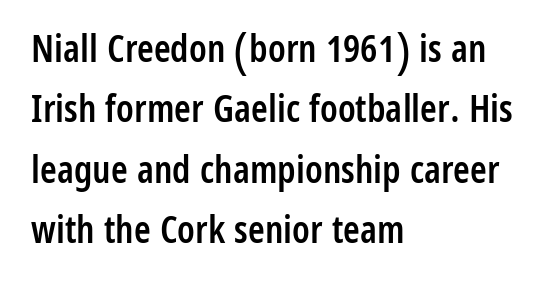
{"serif": "no", "italic": "no", "bold": "semi", "weight": "semibold", "width": "condensed", "stroke_contrast": "low", "x_height": "medium", "monospaced": "no", "underline": "no", "align": "left", "line_spacing": "normal", "line_spacing_ratio": 1.59, "letter_spacing": "normal", "letter_spacing_em": 0.0, "glyph_px": 38}
